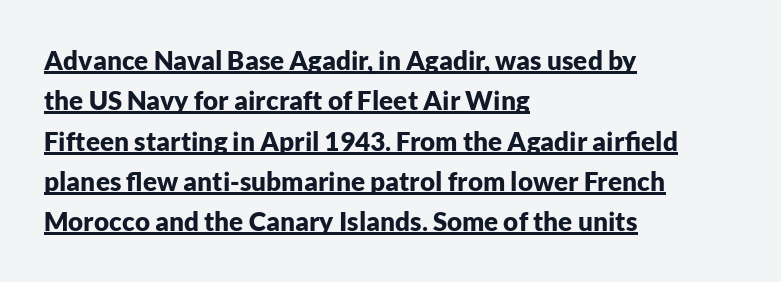
A student would call this left alignment; a typographer would say flush left, rag right. Students, this is bold: see how much ink each stroke carries. Is the letter spacing exaggerated? No — it looks like the ordinary default. This is underlined copy, the kind a proofreader might mark for attention. Ordinary non-slanted type is in use.
